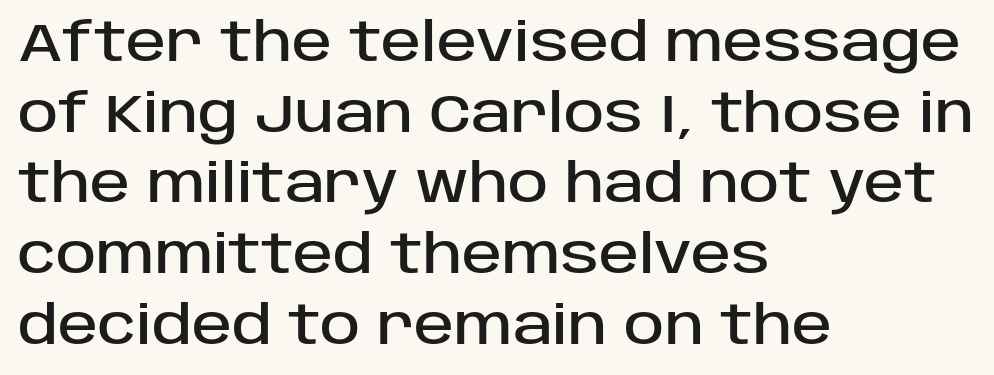
The paragraph has a hard left edge and a soft right edge. Are there feet on the stems? There aren't — it's a sans. The rendering keeps characters at their native spacing. Is there any slant? The stems are plumb. Here the designer chose a conventional face with non-uniform glyph widths.
